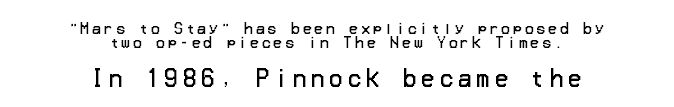
The image shows 22 px text type, upright; set centered, tight line spacing (0.97x), unusually wide letter spacing (+0.23 em), not underlined; the second (bottom) block is 1.57x larger.
